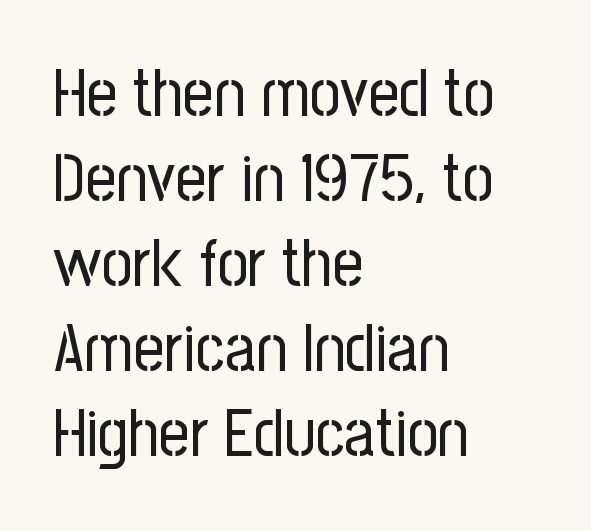
Spacing verdict: proportional, widths tailored to each character. This reads as an unemphasized weight, regular at the heaviest. The compositor pushed each line to the left boundary. If you drew a line through each stem, it would be perfectly vertical.
